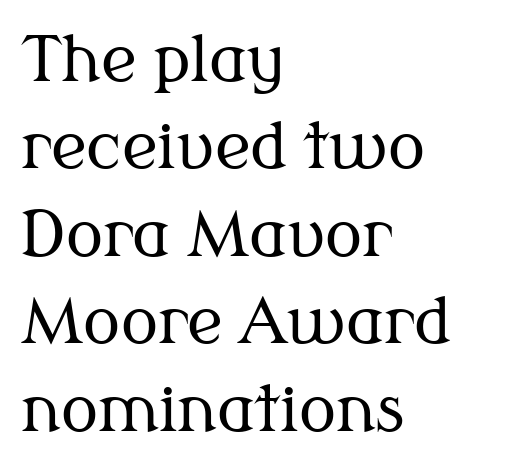
The image shows 62 px regular-weight serif type, upright; set left-aligned, normal line spacing (1.41x), normal letter spacing, not underlined; medium stroke contrast and a medium x-height.
